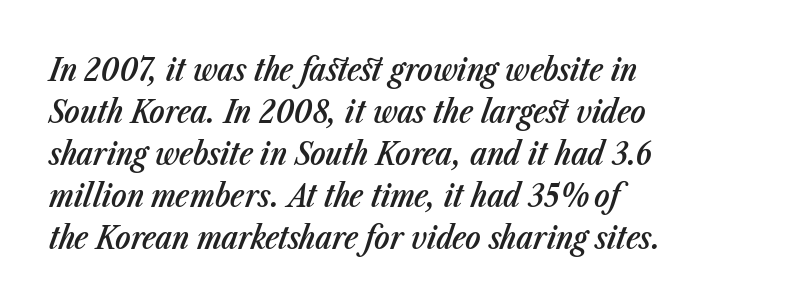
Line starts are locked; line ends wander. The typography opts for an oblique posture over an upright one. Compared with typical body copy, the letter spacing here is the same. A fair bit of extra ink — the face is semibold, not bold. Descenders are the only things crossing below the line.
